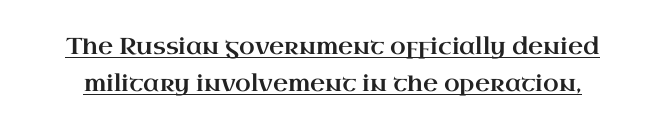
A continuous stroke trails under the words, as in a hyperlink. Quick note: not italic, upright. The leading is moderate, giving the passage an even texture. The letters sit at their default tracking, neither squeezed nor spread.
